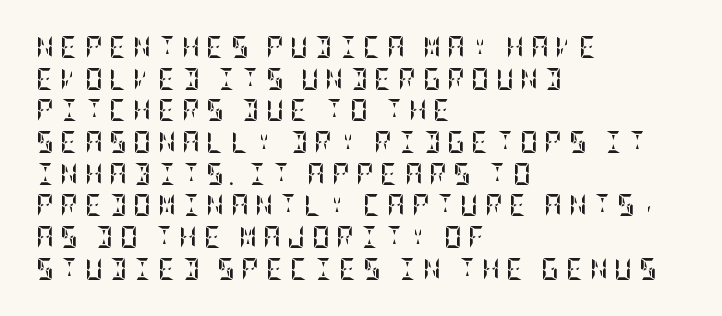
The image shows 22 px bold type, upright; set left-aligned, normal line spacing (1.44x), unusually wide letter spacing (+0.29 em), not underlined.
